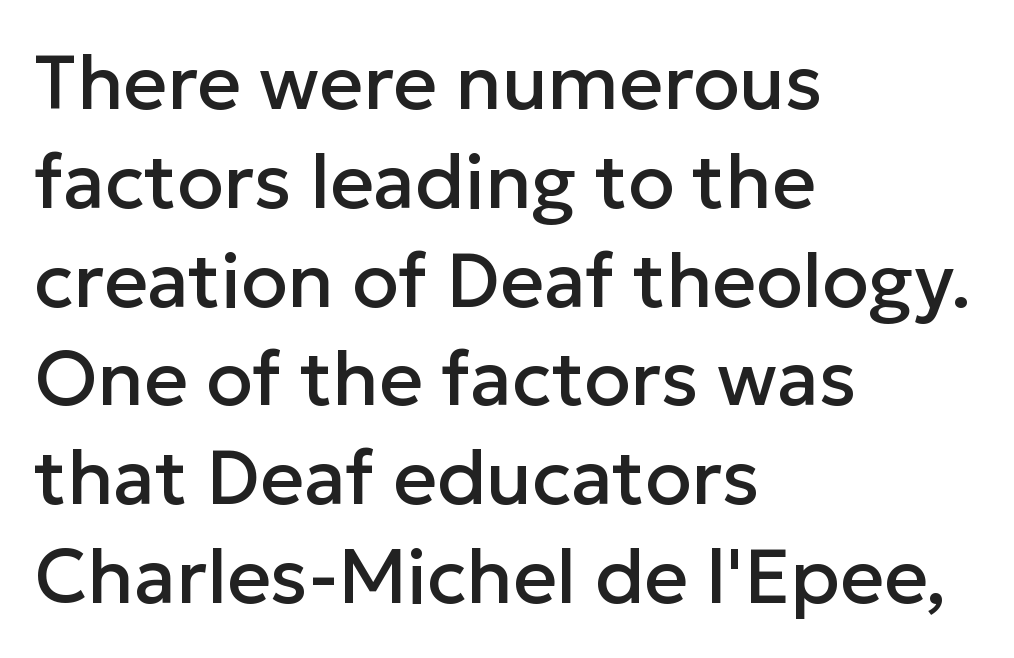
{"serif": "no", "italic": "no", "width": "normal", "stroke_contrast": "low", "x_height": "medium", "monospaced": "no", "underline": "no", "align": "left", "line_spacing": "normal", "line_spacing_ratio": 1.3, "letter_spacing": "normal", "letter_spacing_em": 0.0, "glyph_px": 76}
